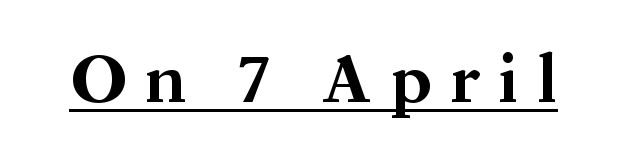
{"serif": "yes", "italic": "no", "bold": "yes", "weight": "bold", "width": "normal", "stroke_contrast": "medium", "x_height": "medium", "monospaced": "no", "underline": "yes", "letter_spacing": "wide", "letter_spacing_em": 0.28, "glyph_px": 69}
